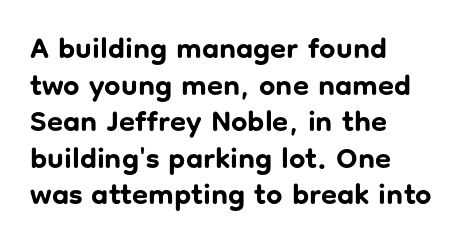
Q: Is the text bold? A: Yes.
Q: Is the text italic (slanted)? A: No, it is upright.
Q: Is the typeface a serif or a sans-serif typeface? A: Sans-serif.
Q: Is the text underlined? A: No.
Q: How is the paragraph aligned? A: Left-aligned.
Q: Is the spacing between letters normal or unusually wide? A: Normal.
Q: Is the spacing between lines tight, normal or loose? A: Normal.
Q: Width (condensed, normal, or wide)? A: Normal.
Q: Stroke contrast? A: Low.
Q: x-height? A: Medium.
Q: Monospaced? A: No.
